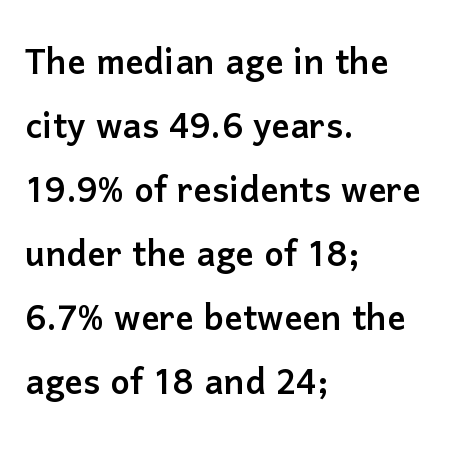
The image shows 46 px sans-serif type, upright; set left-aligned, normal line spacing (1.39x), normal letter spacing, not underlined; low stroke contrast and a medium x-height.
